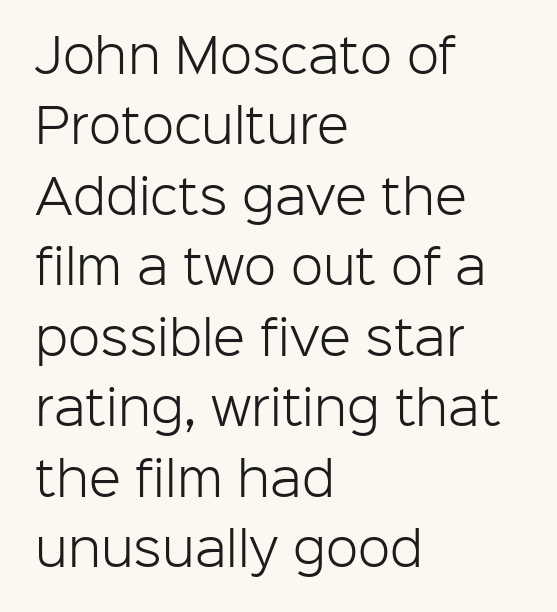
Has an underline been added? It has not. No feet cap the strokes, marking this as sans-serif type. Letters have the restrained weight of plain body copy at most. Students, note that the glyphs here touch the page at normal intervals. Leftover space on each line is placed entirely after the last word. Honestly, the row spacing looks completely unremarkable.
